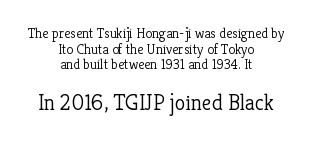
The image shows 22 px text type, upright; set centered, tight line spacing (1.11x), normal letter spacing, not underlined; the second (bottom) block is 1.57x larger.
